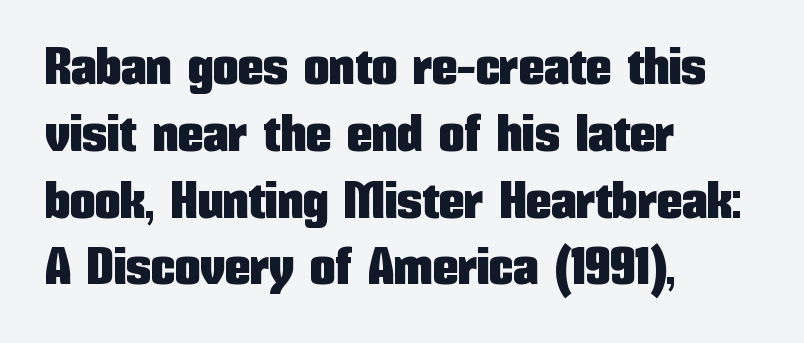
{"serif": "no", "italic": "no", "width": "condensed", "stroke_contrast": "low", "x_height": "medium", "monospaced": "no", "underline": "no", "align": "left", "line_spacing": "normal", "line_spacing_ratio": 1.31, "letter_spacing": "normal", "letter_spacing_em": 0.0, "glyph_px": 51}
